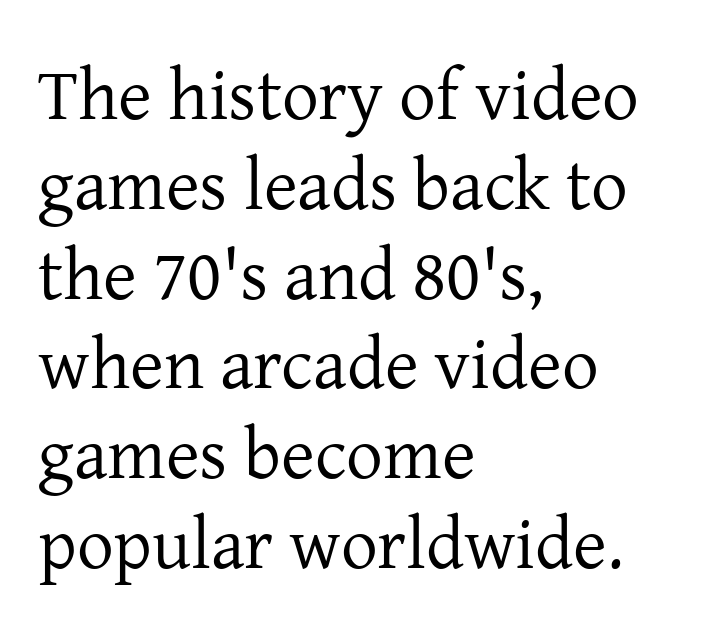
{"serif": "yes", "italic": "no", "bold": "no", "weight": "regular", "width": "normal", "stroke_contrast": "low", "x_height": "medium", "monospaced": "no", "underline": "no", "align": "left", "line_spacing_ratio": 1.23, "letter_spacing": "normal", "letter_spacing_em": 0.0, "glyph_px": 73}
